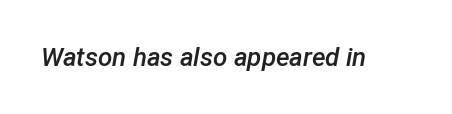
{"italic": "yes", "lean": "right", "slant_degrees": 12, "bold": "semi", "underline": "no", "letter_spacing": "normal", "letter_spacing_em": 0.0, "glyph_px": 26}
